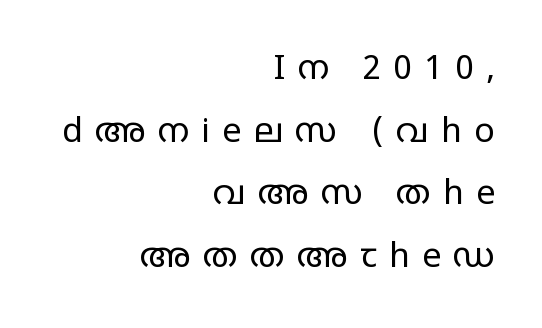
The image shows 34 px regular-weight, wide sans-serif type, upright; set right-aligned, line spacing 1.84x, unusually wide letter spacing (+0.36 em), not underlined; low stroke contrast and a large x-height.
